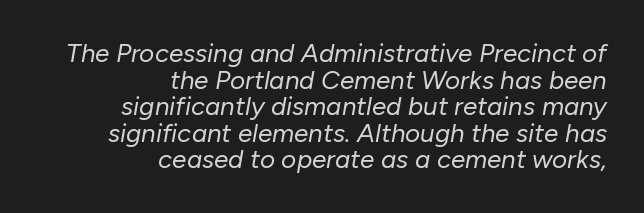
Q: Is the text bold? A: No.
Q: Is the text italic (slanted)? A: Yes, it leans right by about 10 degrees.
Q: Is the text underlined? A: No.
Q: How is the paragraph aligned? A: Right-aligned.
Q: Is the spacing between letters normal or unusually wide? A: Normal.
Q: Is the spacing between lines tight, normal or loose? A: Tight.
